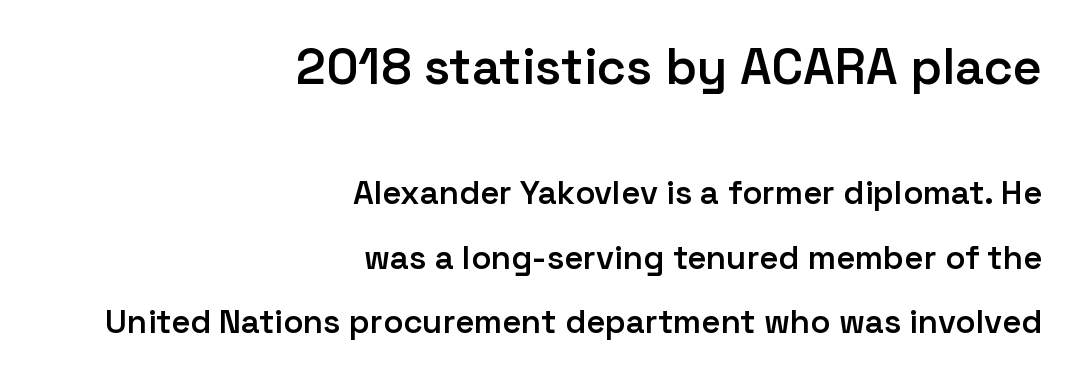
Q: Is the text bold? A: Semi-bold.
Q: Is the text italic (slanted)? A: No, it is upright.
Q: Is the typeface a serif or a sans-serif typeface? A: Sans-serif.
Q: Is the text underlined? A: No.
Q: How is the paragraph aligned? A: Right-aligned.
Q: Is the spacing between letters normal or unusually wide? A: Normal.
Q: Is the spacing between lines tight, normal or loose? A: Loose.
Q: Which block of text is set in a larger size, the first (top) or the second (bottom)? A: The first (top) one.
Q: Width (condensed, normal, or wide)? A: Normal.
Q: Stroke contrast? A: Low.
Q: x-height? A: Medium.
Q: Monospaced? A: No.
